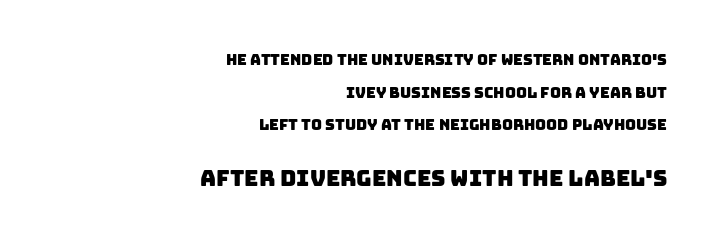
{"underline": "no", "align": "right", "line_spacing": "loose", "line_spacing_ratio": 2.17, "letter_spacing": "normal", "letter_spacing_em": 0.0, "larger_block": "second", "size_ratio": 1.47, "glyph_px": 22}
